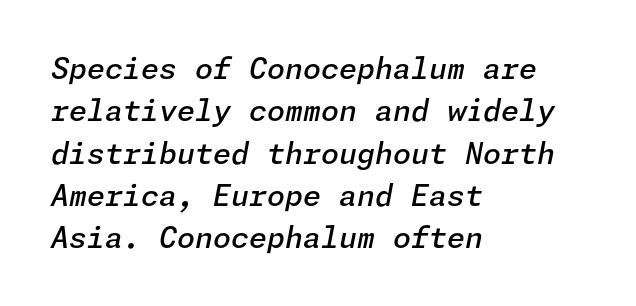
The image shows 29 px semibold type, italic (leaning right); set left-aligned, normal line spacing (1.46x), normal letter spacing, not underlined; low stroke contrast and a medium x-height.
